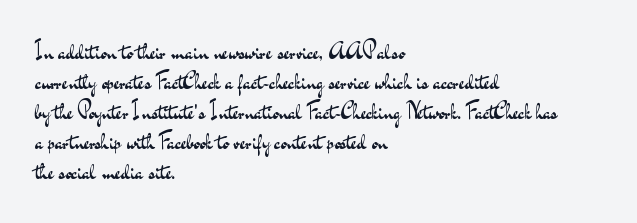
The image shows 22 px text type; set left-aligned, normal line spacing (1.36x), normal letter spacing, not underlined.
